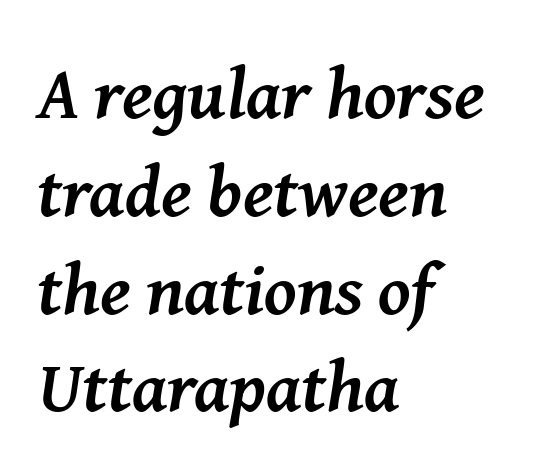
Q: Is the text bold? A: Yes.
Q: Is the text italic (slanted)? A: Yes, it leans right by about 8 degrees.
Q: Is the typeface a serif or a sans-serif typeface? A: Serif.
Q: Is the text underlined? A: No.
Q: How is the paragraph aligned? A: Left-aligned.
Q: Is the spacing between letters normal or unusually wide? A: Normal.
Q: Is the spacing between lines tight, normal or loose? A: Normal.
Q: Width (condensed, normal, or wide)? A: Normal.
Q: Stroke contrast? A: Medium.
Q: x-height? A: Medium.
Q: Monospaced? A: No.
